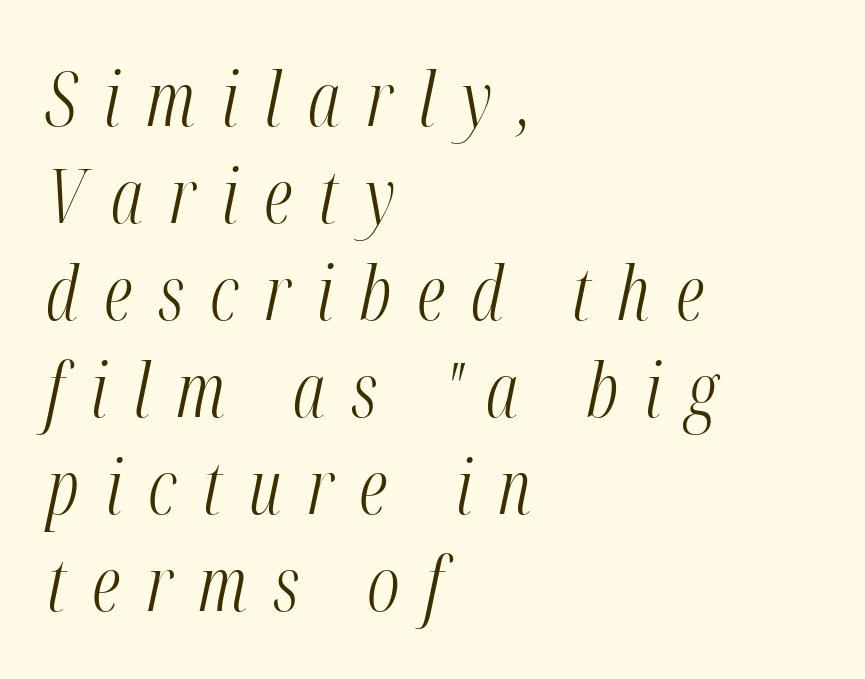
The paragraph has a hard left edge and a soft right edge. What stands out about the letter spacing? Its width — letters are far apart. The axis of the letterforms is tilted away from vertical. A normal amount of white space separates one row of letters from the next. A light-to-regular cut is what we see here.
